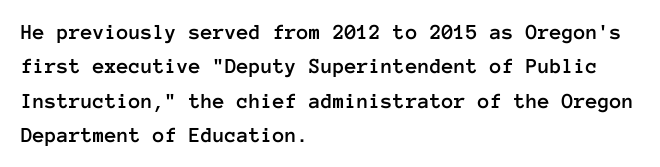
{"italic": "no", "underline": "no", "align": "left", "line_spacing": "normal", "line_spacing_ratio": 1.56, "letter_spacing": "normal", "letter_spacing_em": 0.0, "glyph_px": 22}
